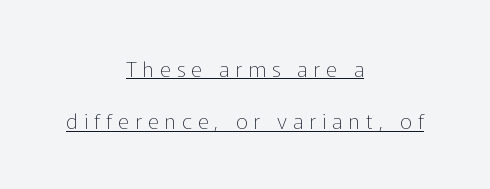
{"italic": "no", "bold": "no", "underline": "yes", "align": "center", "line_spacing": "loose", "line_spacing_ratio": 2.48, "letter_spacing": "wide", "letter_spacing_em": 0.29, "glyph_px": 21}
